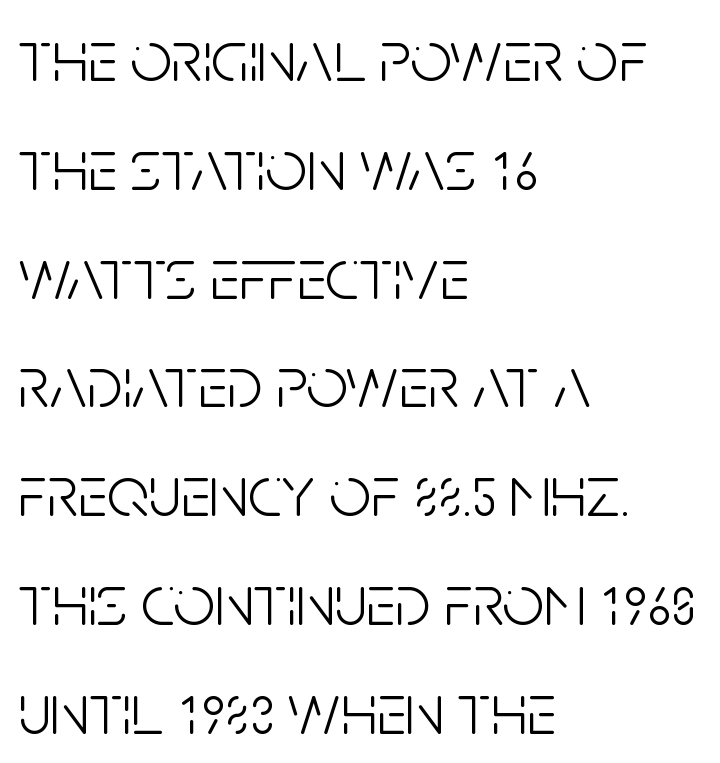
{"serif": "no", "italic": "no", "bold": "no", "weight": "light", "width": "condensed", "stroke_contrast": "low", "x_height": "large", "monospaced": "no", "underline": "no", "align": "left", "line_spacing": "normal", "line_spacing_ratio": 1.49, "letter_spacing": "normal", "letter_spacing_em": 0.0, "glyph_px": 73}
